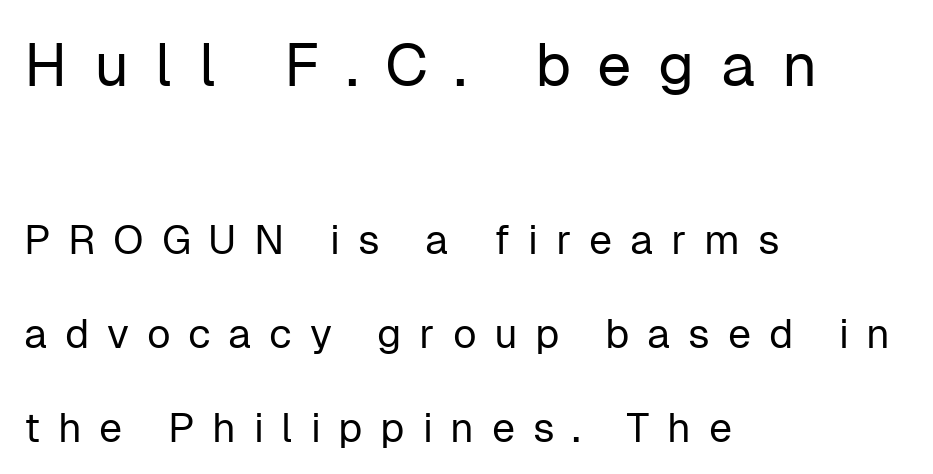
Does the lettering tilt? It doesn't — this is upright. Nobody drew a line under any word here. Teacher's note: observe the even left margin — that is flush-left alignment. Varying glyph widths throughout — classic text-font behaviour.
